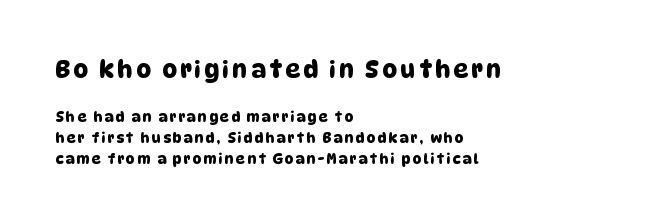
Q: Is the text underlined? A: No.
Q: How is the paragraph aligned? A: Left-aligned.
Q: Is the spacing between lines tight, normal or loose? A: Normal.
Q: Which block of text is set in a larger size, the first (top) or the second (bottom)? A: The first (top) one.
